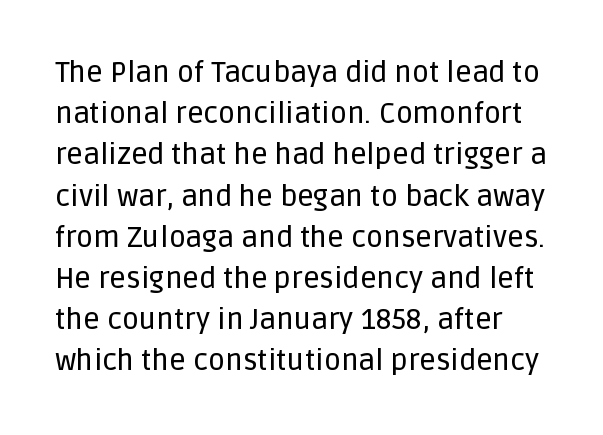
The rendering shows plain stroke endings on the letterforms — a sans-serif design. Glance below the letters and you will spot only blank space. No italicization has been applied; the sample stays upright. Interline gaps are of average width in this sample.
